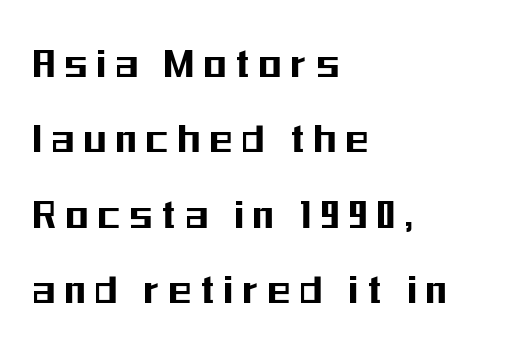
Spacing verdict: proportional, widths tailored to each character. Serifs: no, the terminals of the letterforms are clean. All the whitespace from short lines collects on the right. Glyph-to-glyph distance is far greater than everyday printed text. Posture: vertical. The lines sit at an ordinary, default distance from one another.
